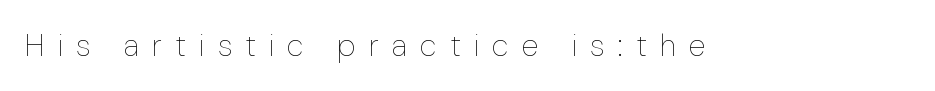
{"italic": "no", "bold": "no", "weight": "thin", "width": "normal", "stroke_contrast": "low", "x_height": "medium", "monospaced": "no", "underline": "no", "letter_spacing": "wide", "letter_spacing_em": 0.43, "glyph_px": 31}
